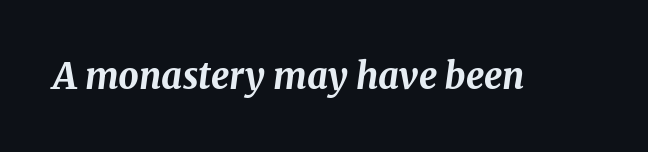
{"italic": "yes", "lean": "right", "slant_degrees": 8, "bold": "yes", "weight": "bold", "width": "normal", "stroke_contrast": "medium", "x_height": "medium", "monospaced": "no", "underline": "no", "letter_spacing": "normal", "letter_spacing_em": 0.0, "glyph_px": 36}
